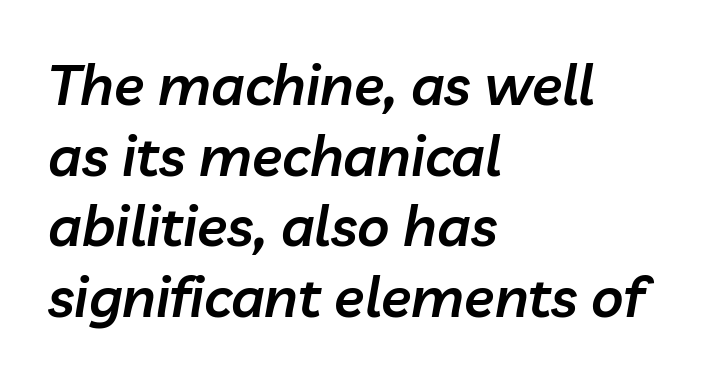
{"italic": "yes", "lean": "right", "slant_degrees": 10, "bold": "semi", "weight": "semibold", "width": "normal", "stroke_contrast": "low", "x_height": "medium", "monospaced": "no", "underline": "no", "align": "left", "line_spacing": "normal", "line_spacing_ratio": 1.26, "letter_spacing": "normal", "letter_spacing_em": 0.0, "glyph_px": 56}
